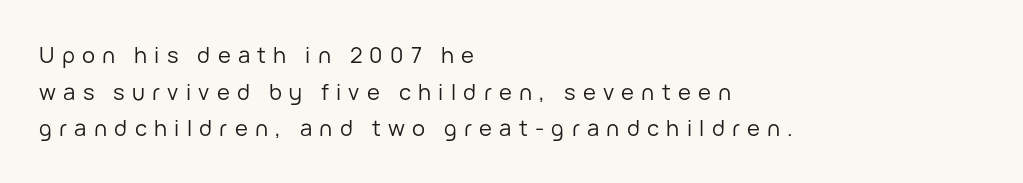
{"italic": "no", "bold": "no", "underline": "no", "align": "left", "line_spacing": "normal", "line_spacing_ratio": 1.67, "letter_spacing": "wide", "letter_spacing_em": 0.33, "glyph_px": 22}
